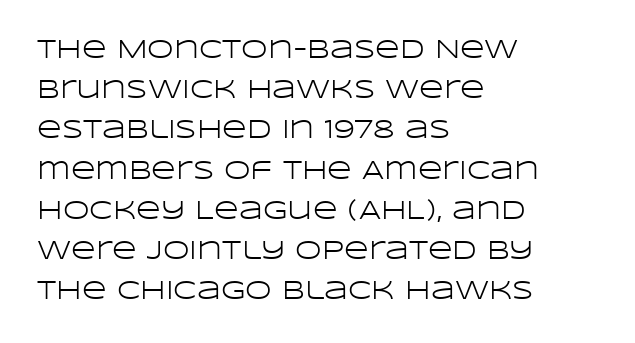
{"italic": "no", "bold": "no", "underline": "no", "align": "left", "line_spacing": "normal", "line_spacing_ratio": 1.49, "letter_spacing": "normal", "letter_spacing_em": 0.0, "glyph_px": 27}
